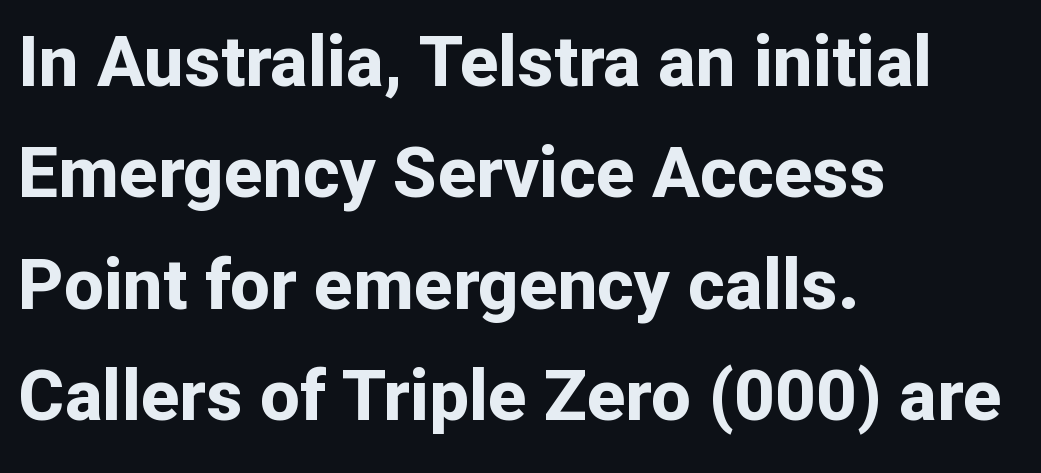
The image shows 71 px bold sans-serif type, upright; set left-aligned, normal line spacing (1.57x), normal letter spacing, not underlined; low stroke contrast and a medium x-height.
